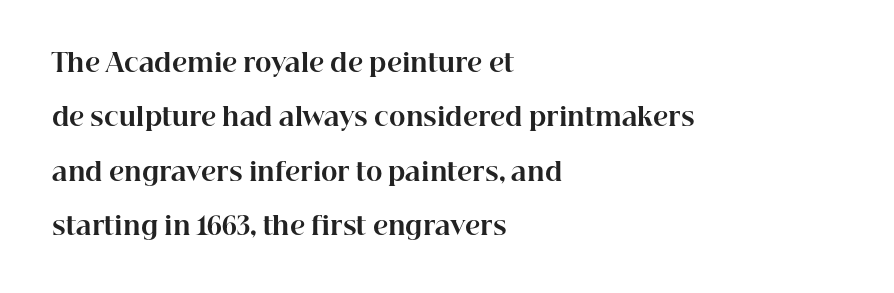
{"italic": "no", "bold": "yes", "underline": "no", "align": "left", "line_spacing": "loose", "line_spacing_ratio": 2.18, "letter_spacing": "normal", "letter_spacing_em": 0.0, "glyph_px": 25}
